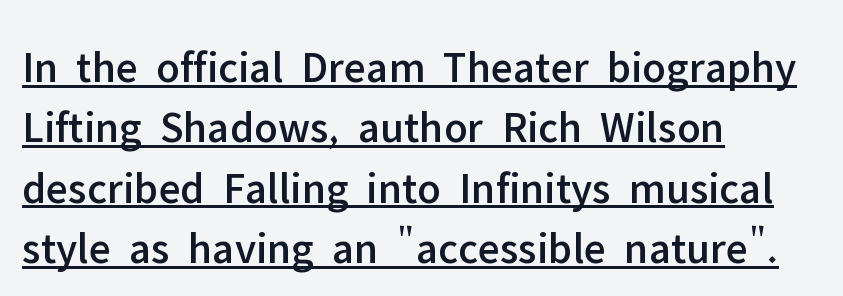
{"serif": "no", "italic": "no", "width": "normal", "stroke_contrast": "low", "x_height": "medium", "monospaced": "no", "underline": "yes", "align": "left", "line_spacing": "normal", "line_spacing_ratio": 1.34, "letter_spacing": "normal", "letter_spacing_em": 0.0, "glyph_px": 45}
